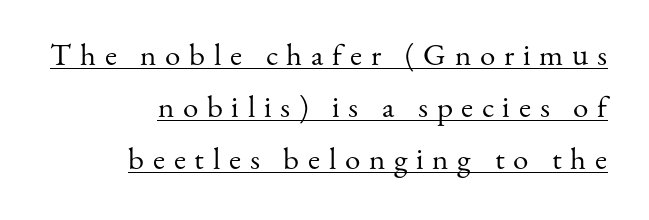
The line-height multiplier appears to be the usual default. Is the block centered? No — it sits flush against the right margin. Letters have the restrained weight of plain body copy at most. Posture: upright roman.
